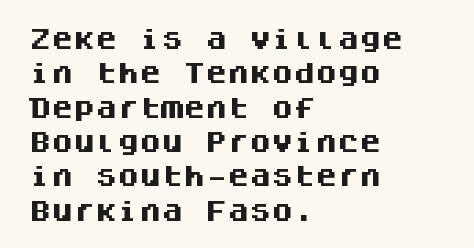
Q: Is the text bold? A: Yes.
Q: Is the text italic (slanted)? A: No, it is upright.
Q: Is the text underlined? A: No.
Q: How is the paragraph aligned? A: Left-aligned.
Q: Is the spacing between letters normal or unusually wide? A: Normal.
Q: Is the spacing between lines tight, normal or loose? A: Normal.
